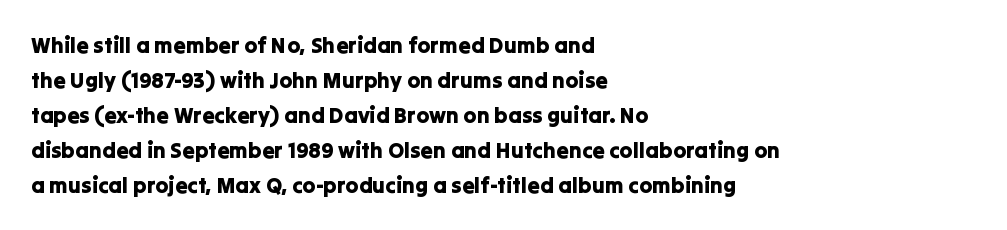
The image shows 22 px text type, upright; set left-aligned, normal line spacing (1.59x), normal letter spacing, not underlined.
